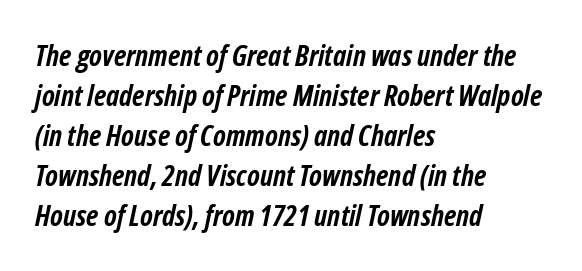
{"italic": "yes", "lean": "right", "slant_degrees": 12, "bold": "yes", "weight": "semibold", "width": "condensed", "stroke_contrast": "low", "x_height": "medium", "monospaced": "no", "underline": "no", "align": "left", "line_spacing": "normal", "line_spacing_ratio": 1.38, "letter_spacing": "normal", "letter_spacing_em": 0.0, "glyph_px": 29}
